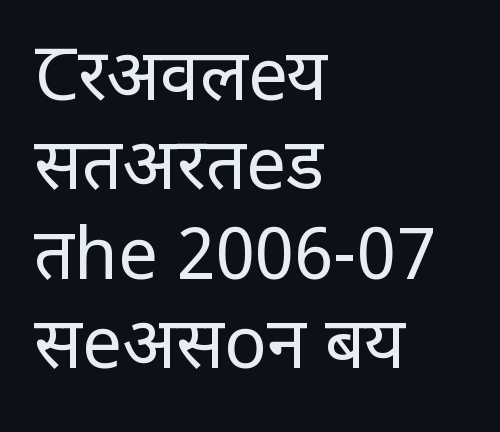
Standard letterfit; no display-style spreading of the glyphs. Weight: not bold — regular or lighter. The space between consecutive lines is moderate. The specimen reads as upright at a glance.
